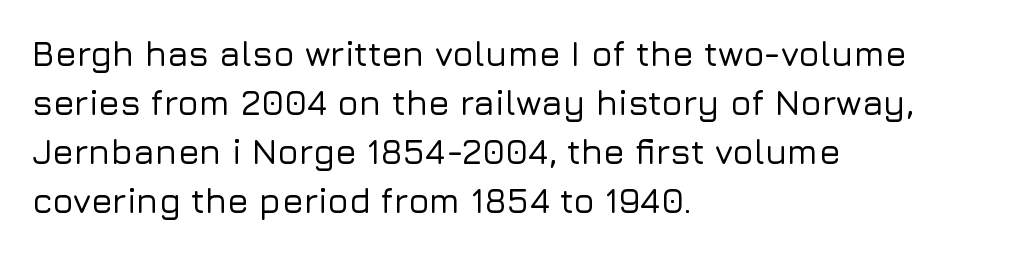
Nope, not italic — everything's standing straight. In terms of leading, this rendering sits right in the middle. Lines of text with bare space underneath. Each letter's strokes conclude bluntly, with no projecting serifs. Casual observation: everything's shoved over to the left. Character widths vary here, with narrow letters taking less room than wide ones.
